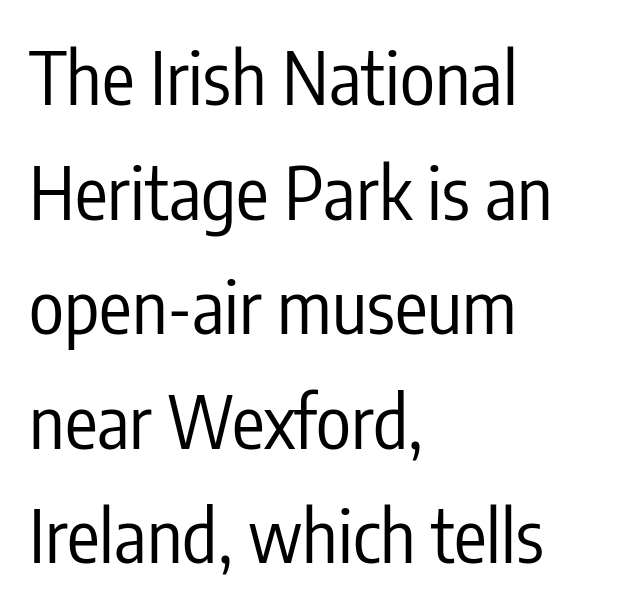
Does the lettering tilt? It doesn't — this is upright. Compared with a typical body face, this is equally light or lighter still. Does the copy run flush right? No — it runs flush left. The rendering keeps characters at their native spacing.
